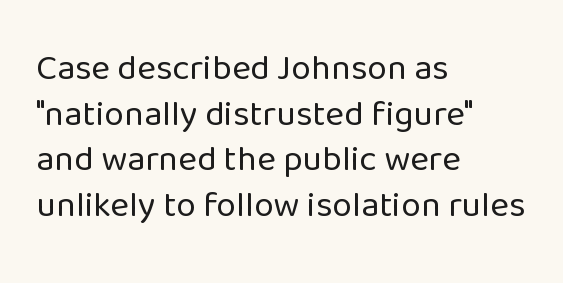
{"serif": "no", "italic": "no", "bold": "no", "weight": "regular", "width": "normal", "stroke_contrast": "low", "x_height": "medium", "monospaced": "no", "underline": "no", "align": "left", "line_spacing": "normal", "line_spacing_ratio": 1.27, "letter_spacing": "normal", "letter_spacing_em": 0.0, "glyph_px": 36}
